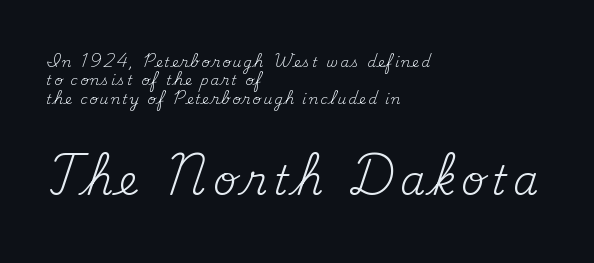
The image shows 41 px regular-weight serif type; set left-aligned, normal line spacing (1.32x), not underlined; the second (bottom) block is 2.93x larger; medium stroke contrast and a small x-height.
